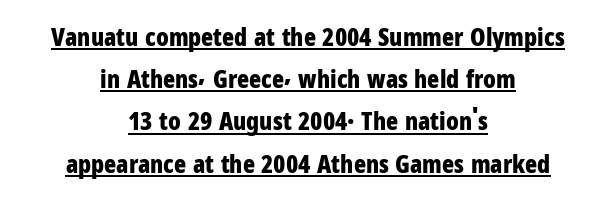
A centered setting, common on invitations and titles, is used for this passage. Descenders here cross a horizontal rule under the line. The font is running at its bold setting. A typesetter would call this zero additional tracking. The lettering stays uniformly vertical, giving the passage a roman look.
